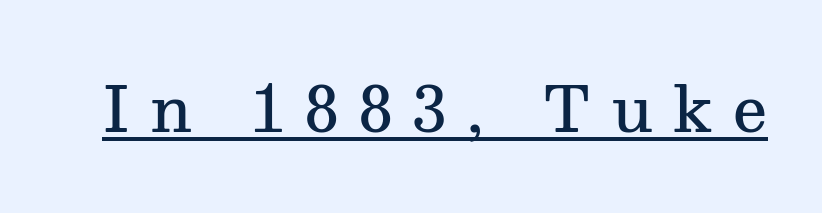
Q: Is the text bold? A: Semi-bold.
Q: Is the text italic (slanted)? A: No, it is upright.
Q: Is the typeface a serif or a sans-serif typeface? A: Serif.
Q: Is the text underlined? A: Yes.
Q: Is the spacing between letters normal or unusually wide? A: Unusually wide.
Q: Width (condensed, normal, or wide)? A: Normal.
Q: Stroke contrast? A: Medium.
Q: x-height? A: Medium.
Q: Monospaced? A: No.
